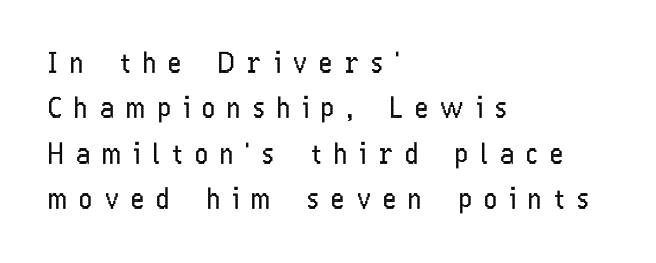
The image shows 28 px regular-weight, condensed sans-serif type, upright; set left-aligned, normal line spacing (1.62x), unusually wide letter spacing (+0.44 em), not underlined; low stroke contrast and a medium x-height.
